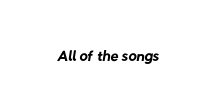
Q: Is the text bold? A: No.
Q: Is the text underlined? A: No.
Q: Is the spacing between letters normal or unusually wide? A: Normal.
